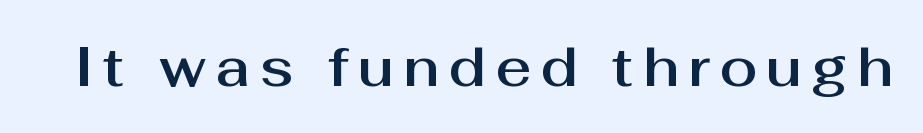
What kind of face is this? One without serifs — a sans. You could not count columns in this text — the font is proportionally spaced. The typography opts for an upright posture over an oblique one. Underlining? Definitely not there.
